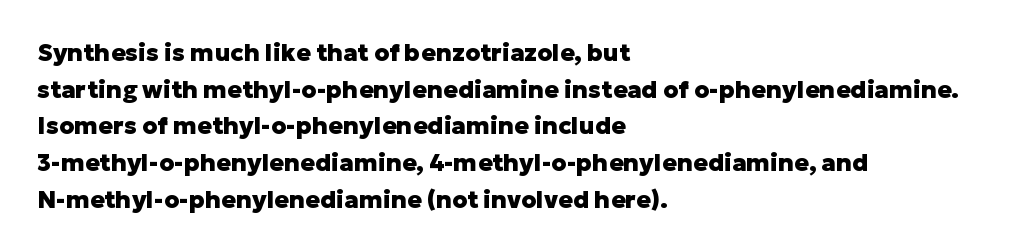
{"italic": "no", "bold": "yes", "underline": "no", "align": "left", "line_spacing": "normal", "line_spacing_ratio": 1.53, "letter_spacing": "normal", "letter_spacing_em": 0.0, "glyph_px": 24}
